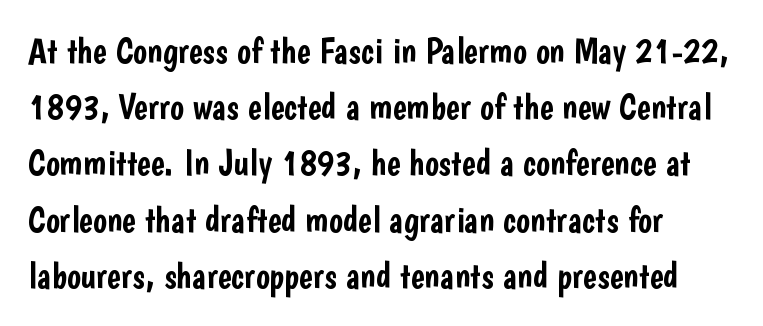
The image shows 37 px condensed sans-serif type, upright; set left-aligned, normal line spacing (1.52x), normal letter spacing, not underlined; low stroke contrast and a medium x-height.
